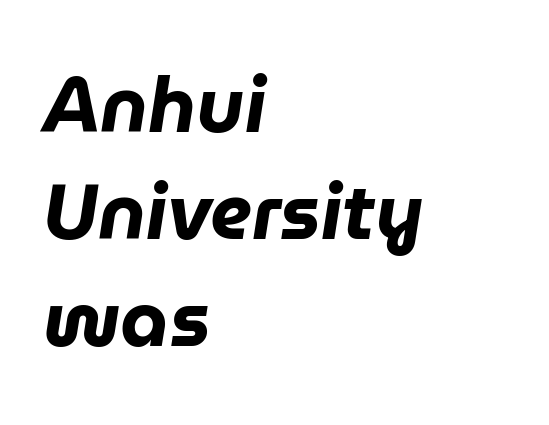
Q: Is the text bold? A: Yes.
Q: Is the text italic (slanted)? A: Yes, it leans right by about 9 degrees.
Q: Is the text underlined? A: No.
Q: How is the paragraph aligned? A: Left-aligned.
Q: Is the spacing between letters normal or unusually wide? A: Normal.
Q: Is the spacing between lines tight, normal or loose? A: Normal.
Q: Width (condensed, normal, or wide)? A: Normal.
Q: Stroke contrast? A: Low.
Q: x-height? A: Medium.
Q: Monospaced? A: No.
